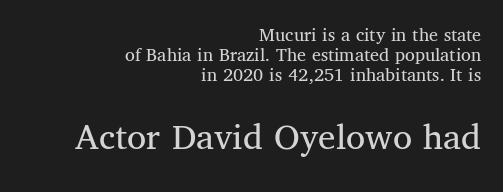
Proportional: the letters do not fall into vertical columns. Caption: standard tracking, unaltered. Casual observation: everything's shoved over to the right. No word sits above an underline. It's the straight-up-and-down kind of type.
